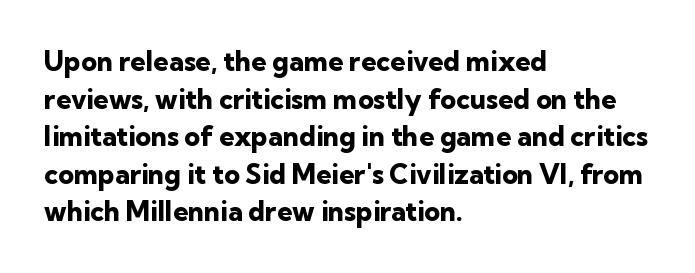
The image shows 27 px bold type, upright; set left-aligned, normal line spacing (1.39x), normal letter spacing, not underlined.
